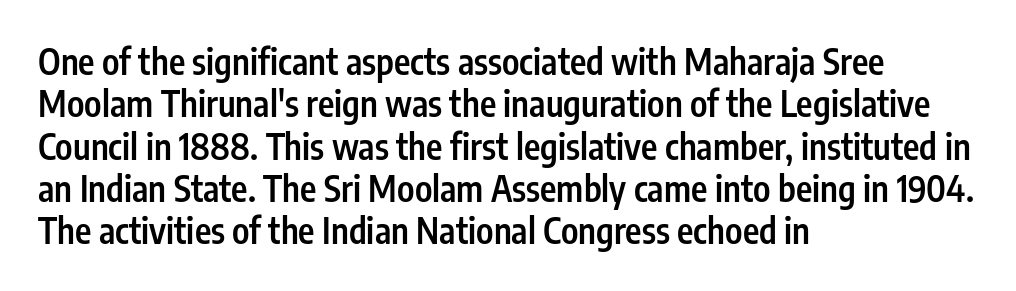
The image shows 35 px semibold, condensed sans-serif type, upright; set left-aligned, line spacing 1.21x, normal letter spacing, not underlined; low stroke contrast and a medium x-height.
